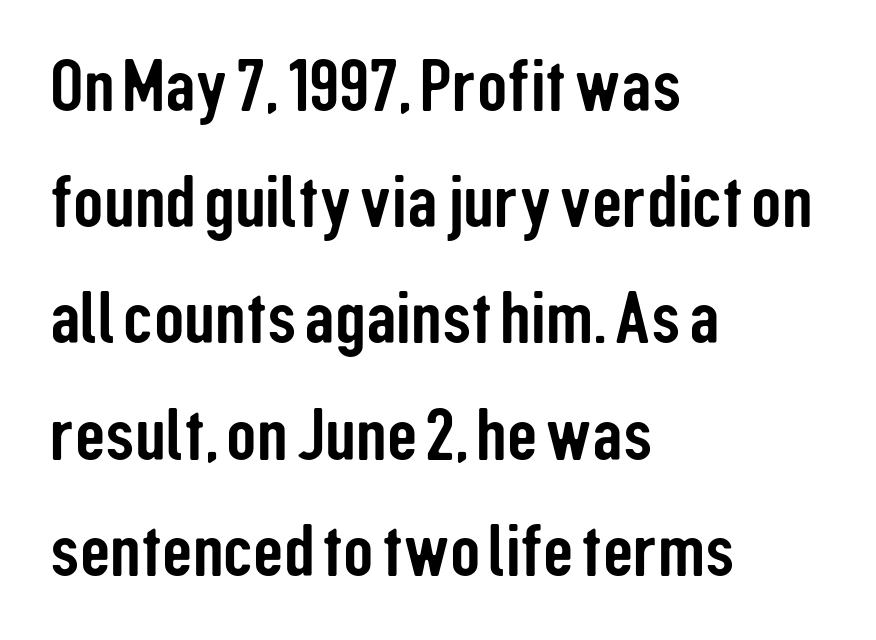
{"serif": "no", "italic": "no", "width": "condensed", "stroke_contrast": "low", "x_height": "medium", "monospaced": "no", "underline": "no", "align": "left", "line_spacing": "normal", "line_spacing_ratio": 1.55, "letter_spacing": "normal", "letter_spacing_em": 0.0, "glyph_px": 75}
